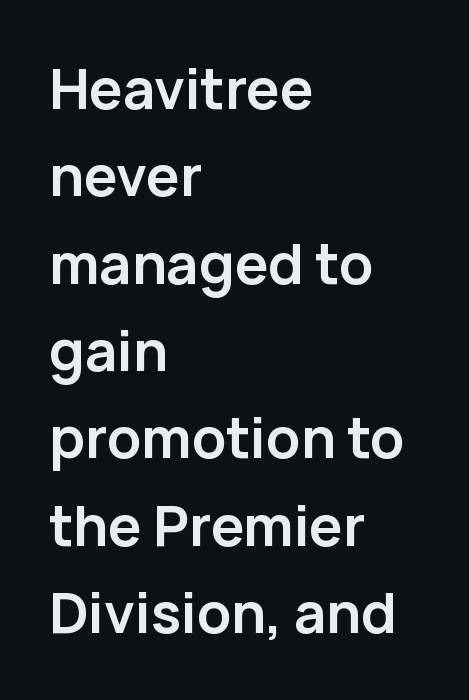
{"serif": "no", "italic": "no", "bold": "yes", "weight": "semibold", "width": "normal", "stroke_contrast": "low", "x_height": "medium", "monospaced": "no", "underline": "no", "align": "left", "line_spacing": "normal", "line_spacing_ratio": 1.56, "letter_spacing": "normal", "letter_spacing_em": 0.0, "glyph_px": 56}
